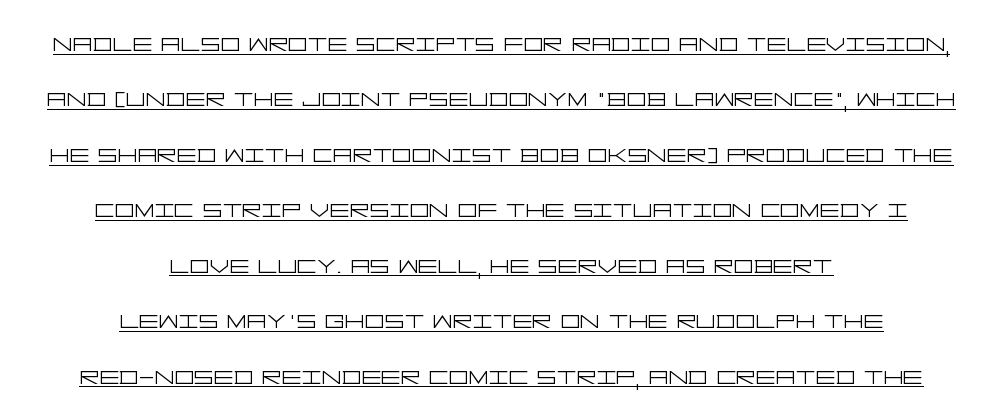
The image shows 31 px light, wide sans-serif type, upright; set centered, line spacing 1.79x, normal letter spacing, underlined; low stroke contrast and a large x-height.
